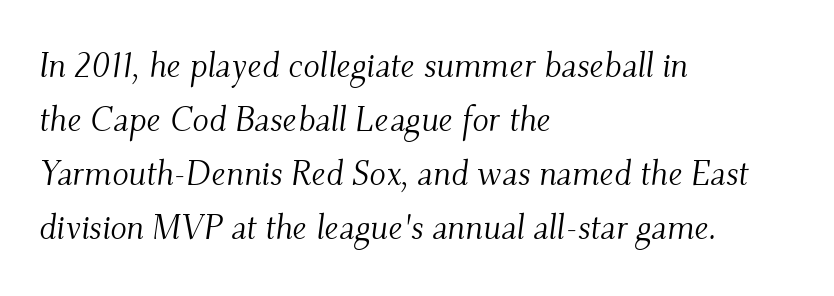
{"serif": "yes", "italic": "yes", "lean": "right", "slant_degrees": 9, "bold": "no", "weight": "light", "width": "normal", "stroke_contrast": "medium", "x_height": "small", "monospaced": "no", "underline": "no", "align": "left", "line_spacing": "normal", "line_spacing_ratio": 1.59, "letter_spacing": "normal", "letter_spacing_em": 0.0, "glyph_px": 34}
